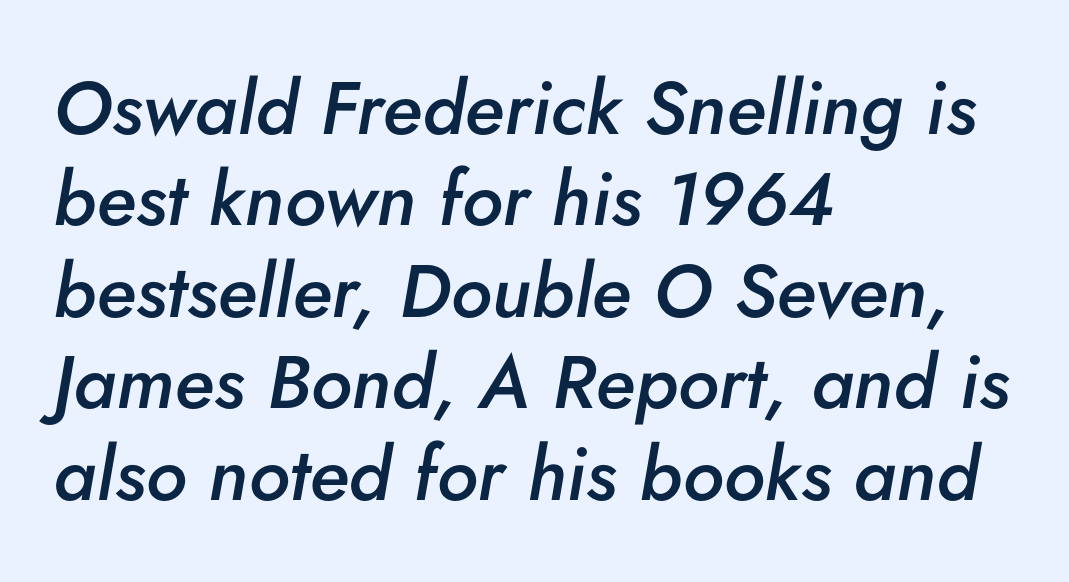
{"italic": "yes", "lean": "right", "slant_degrees": 5, "bold": "semi", "weight": "semibold", "width": "normal", "stroke_contrast": "low", "x_height": "small", "monospaced": "no", "underline": "no", "align": "left", "line_spacing_ratio": 1.22, "letter_spacing": "normal", "letter_spacing_em": 0.0, "glyph_px": 75}
